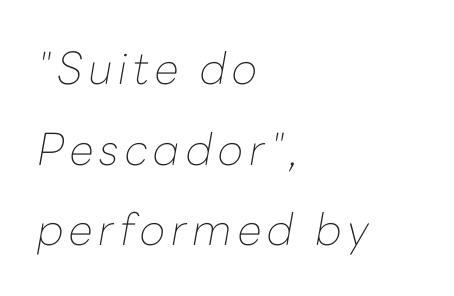
The image shows 44 px thin type, italic (leaning right); set left-aligned, line spacing 1.83x, not underlined; low stroke contrast and a medium x-height.
